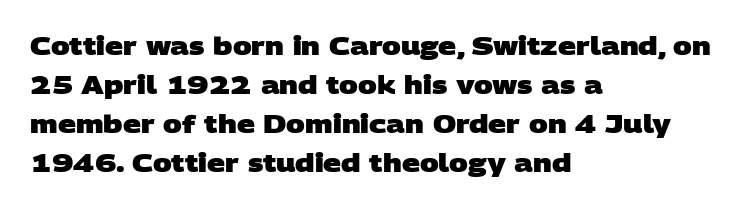
The area under the type is left untouched. Nobody touched the tracking dial on this one. Summary of vertical rhythm: regular, with standard interline spacing. These lines are set flush left with a ragged right edge. Typographic density is high because the face is bold.
